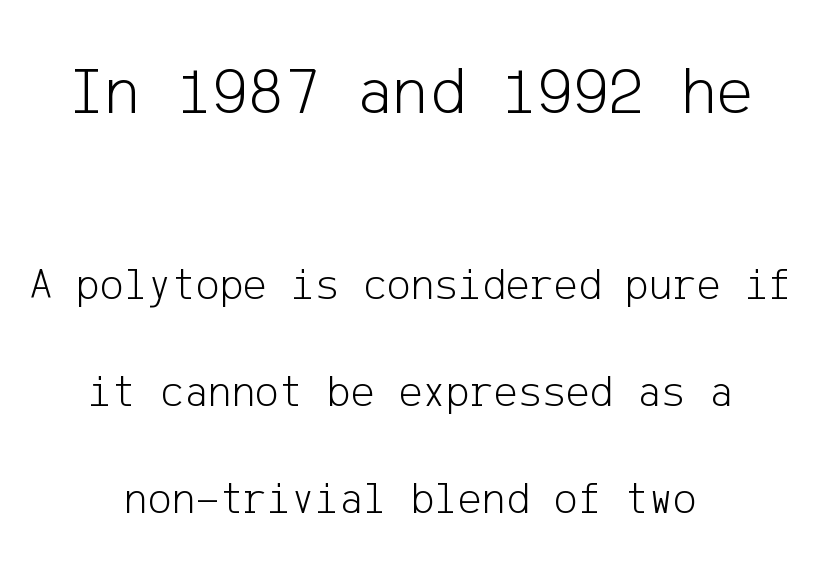
The vertical gap from one line to the next is large. The lettering holds an erect, upright posture throughout. Each word holds together tightly as a unit, with standard inter-letter gaps. A student would notice the top passage is typeset larger than what follows. No heavy texture on the line: the type isn't bold. Check where the strokes stop: nothing finishes them off — pure sans.
